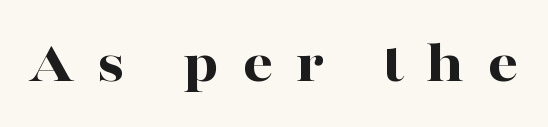
The image shows 60 px bold, wide serif type, upright; set unusually wide letter spacing (+0.38 em), not underlined; high stroke contrast and a medium x-height.
